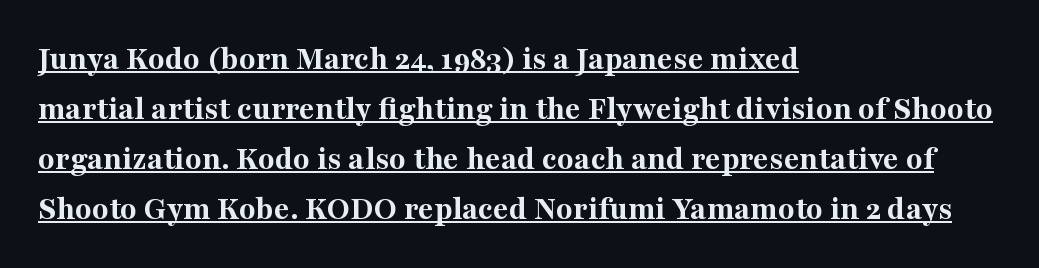
The image shows 34 px bold serif type, upright; set left-aligned, normal line spacing (1.47x), normal letter spacing, underlined; medium stroke contrast and a medium x-height.
